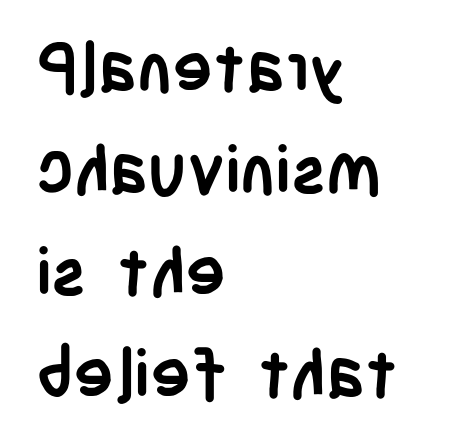
Between one letter and the next there's only the usual sliver of space. Serif or sans? Sans — the stroke terminals are bare. The face used here is proportionally spaced, like ordinary book or web type. Caption: multi-line text, flush left, ragged right. The sample has been set heavy, in full bold. Upright lettering throughout.
